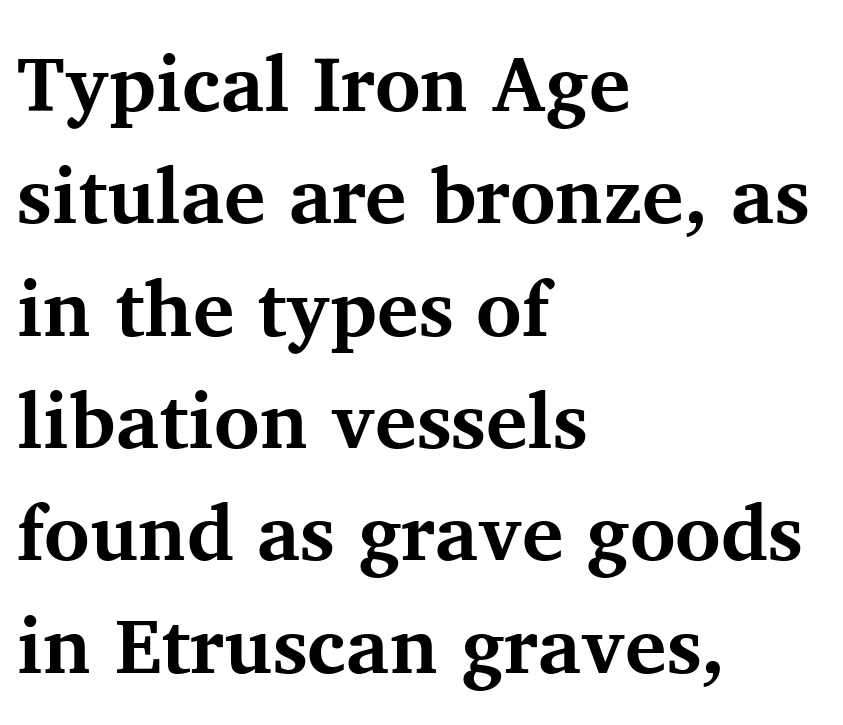
Q: Is the text bold? A: Yes.
Q: Is the text italic (slanted)? A: No, it is upright.
Q: Is the typeface a serif or a sans-serif typeface? A: Serif.
Q: Is the text underlined? A: No.
Q: How is the paragraph aligned? A: Left-aligned.
Q: Is the spacing between letters normal or unusually wide? A: Normal.
Q: Is the spacing between lines tight, normal or loose? A: Normal.
Q: Width (condensed, normal, or wide)? A: Normal.
Q: Stroke contrast? A: Medium.
Q: x-height? A: Medium.
Q: Monospaced? A: No.
